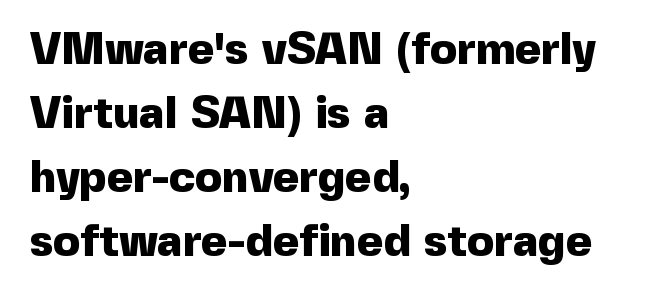
The image shows 45 px heavy sans-serif type, upright; set left-aligned, normal line spacing (1.42x), normal letter spacing, not underlined; a medium x-height.
